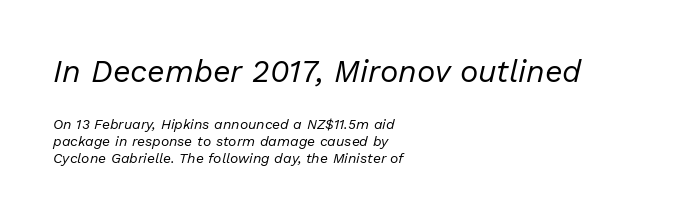
The passage shown is typed in a proportional face where columns would drift. Just letters on the line, the space beneath them empty. There's an unmistakable incline to the writing here. Nothing unusual about the tracking: characters are spaced as the font intends.
